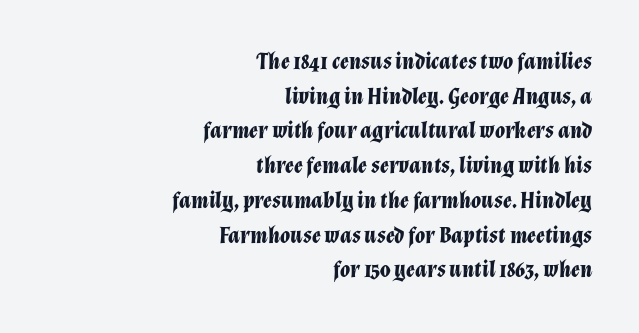
Q: Is the text bold? A: Yes.
Q: Is the text italic (slanted)? A: Yes, it leans right by about 12 degrees.
Q: Is the text underlined? A: No.
Q: How is the paragraph aligned? A: Right-aligned.
Q: Is the spacing between letters normal or unusually wide? A: Normal.
Q: Is the spacing between lines tight, normal or loose? A: Normal.
